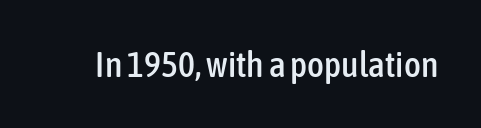
{"serif": "no", "italic": "no", "width": "condensed", "stroke_contrast": "low", "x_height": "medium", "monospaced": "no", "underline": "no", "letter_spacing": "normal", "letter_spacing_em": 0.0, "glyph_px": 36}
